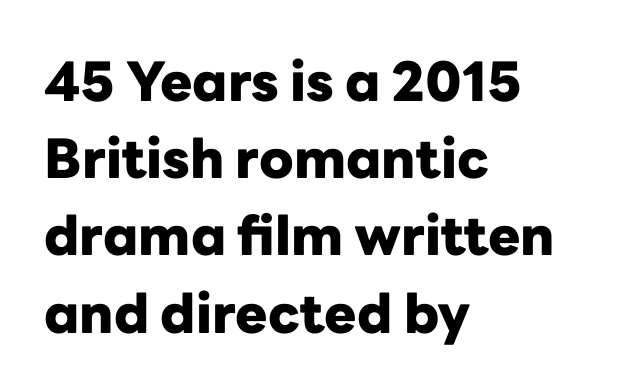
{"serif": "no", "italic": "no", "bold": "yes", "weight": "heavy", "width": "normal", "stroke_contrast": "low", "x_height": "medium", "monospaced": "no", "underline": "no", "align": "left", "line_spacing": "normal", "line_spacing_ratio": 1.43, "letter_spacing": "normal", "letter_spacing_em": 0.0, "glyph_px": 54}
